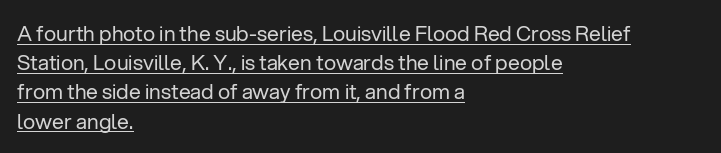
The image shows 21 px text type, upright; set left-aligned, normal line spacing (1.39x), normal letter spacing, underlined.
